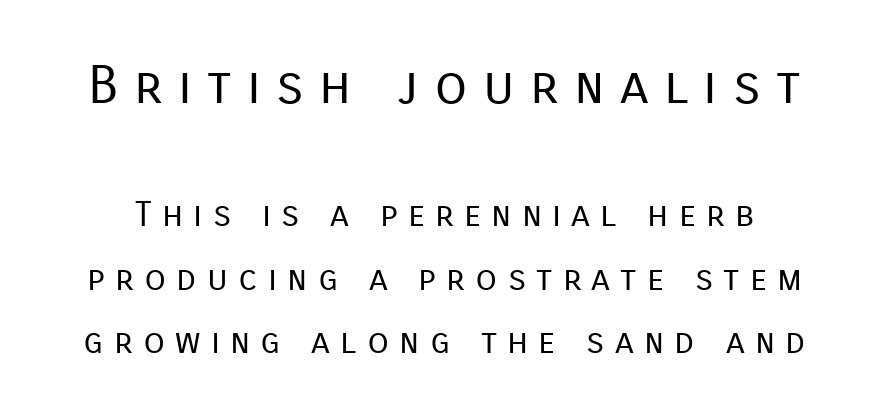
The image shows 53 px regular-weight sans-serif type, upright; set line spacing 1.82x, unusually wide letter spacing (+0.29 em), not underlined; the first (top) block is 1.51x larger; low stroke contrast and a medium x-height.
